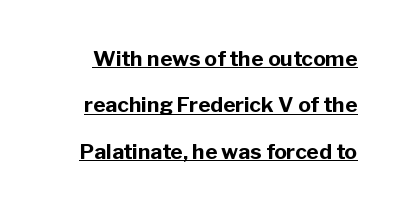
{"italic": "no", "bold": "yes", "underline": "yes", "line_spacing": "loose", "line_spacing_ratio": 2.21, "letter_spacing": "normal", "letter_spacing_em": 0.0, "glyph_px": 21}
